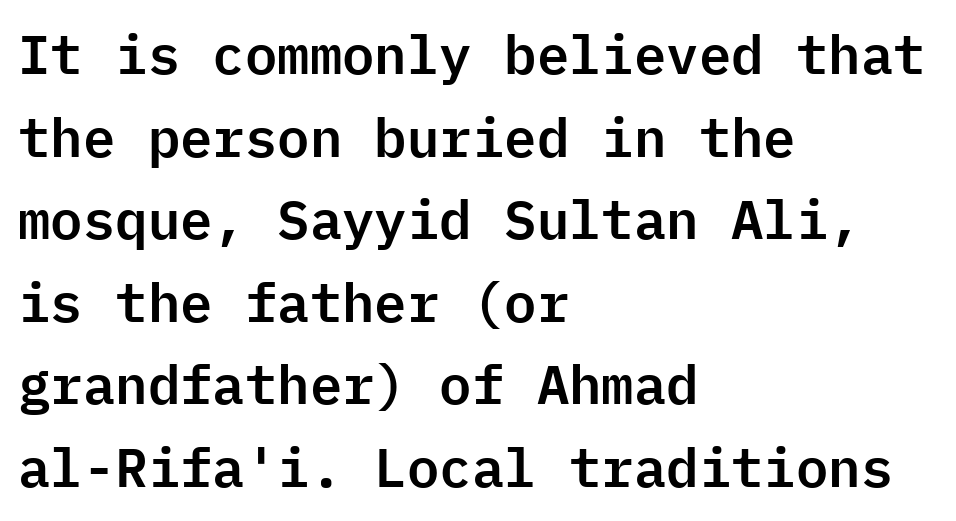
Q: Is the text italic (slanted)? A: No, it is upright.
Q: Is the typeface a serif or a sans-serif typeface? A: Sans-serif.
Q: Is the text underlined? A: No.
Q: How is the paragraph aligned? A: Left-aligned.
Q: Is the spacing between letters normal or unusually wide? A: Normal.
Q: Is the spacing between lines tight, normal or loose? A: Normal.
Q: Width (condensed, normal, or wide)? A: Normal.
Q: Stroke contrast? A: Low.
Q: x-height? A: Medium.
Q: Monospaced? A: Yes.
